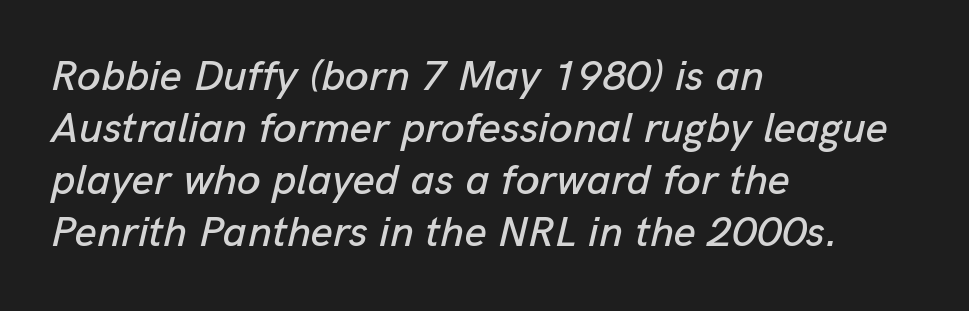
Q: Is the text italic (slanted)? A: Yes, it leans right by about 13 degrees.
Q: Is the text underlined? A: No.
Q: How is the paragraph aligned? A: Left-aligned.
Q: Is the spacing between letters normal or unusually wide? A: Normal.
Q: Width (condensed, normal, or wide)? A: Normal.
Q: Stroke contrast? A: Low.
Q: x-height? A: Medium.
Q: Monospaced? A: No.
